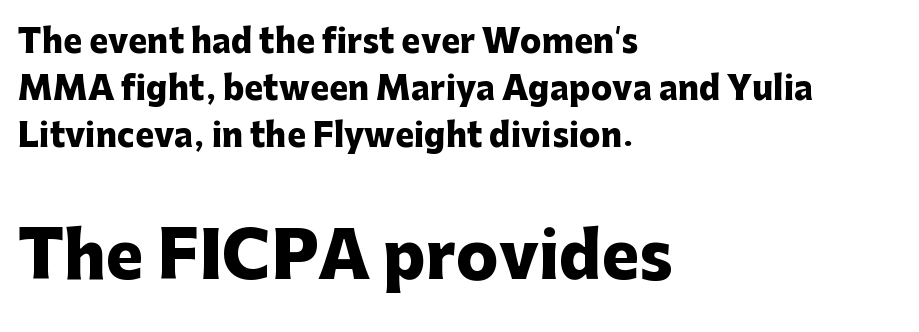
The image shows 63 px heavy sans-serif type, upright; set left-aligned, normal line spacing (1.47x), normal letter spacing, not underlined; the second (bottom) block is 1.97x larger; low stroke contrast and a medium x-height.
